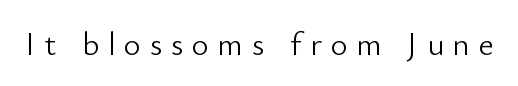
Each letter keeps its own natural width here, so spacing adapts to shape. Style check: upright. The typeface chosen for these lines omits serifs. Each word looks stretched out because of the extra space between its letters. Glance below the letters and you will spot only blank space. The strokes are not fattened; the text isn't bold.
